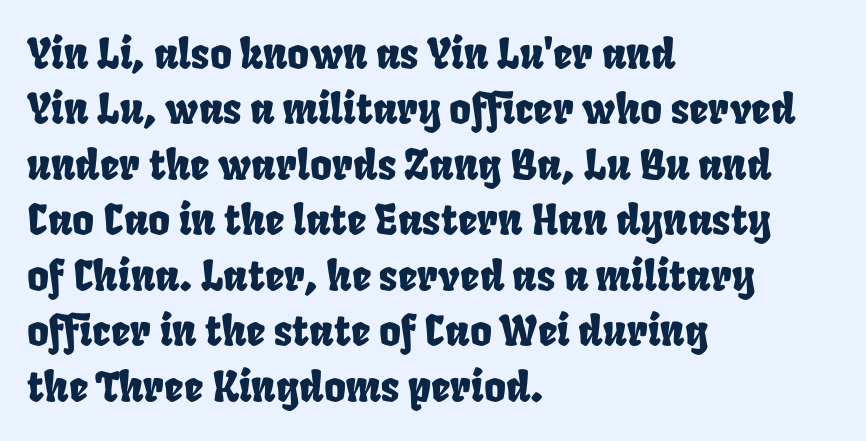
{"width": "condensed", "stroke_contrast": "low", "x_height": "large", "monospaced": "no", "underline": "no", "align": "left", "line_spacing": "normal", "line_spacing_ratio": 1.32, "letter_spacing": "normal", "letter_spacing_em": 0.0, "glyph_px": 42}
